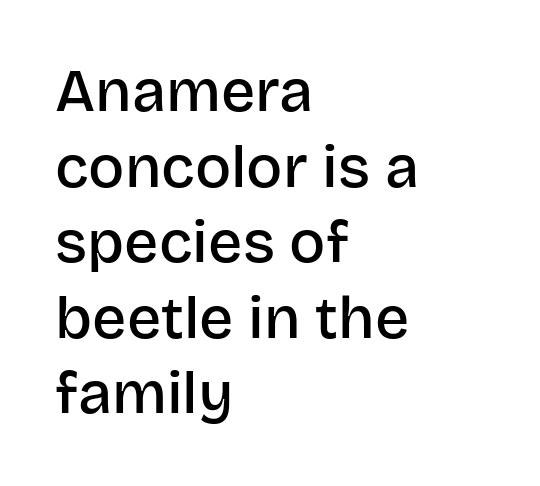
{"serif": "no", "italic": "no", "bold": "semi", "weight": "semibold", "width": "normal", "stroke_contrast": "low", "x_height": "large", "monospaced": "no", "underline": "no", "align": "left", "line_spacing": "normal", "line_spacing_ratio": 1.26, "letter_spacing": "normal", "letter_spacing_em": 0.0, "glyph_px": 60}
